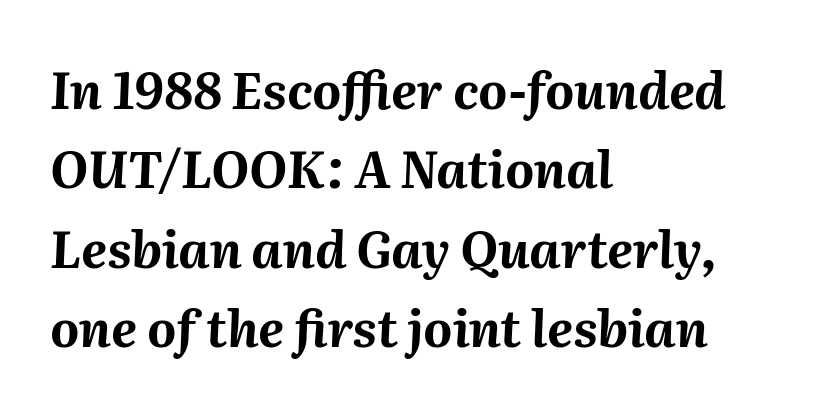
Reading down the column, the eye jumps a familiar distance to each next line. Strokes here are thick enough to call this a true bold. In terms of letterspacing, this is plain default setting. Unmarked baselines from the first word to the last.
